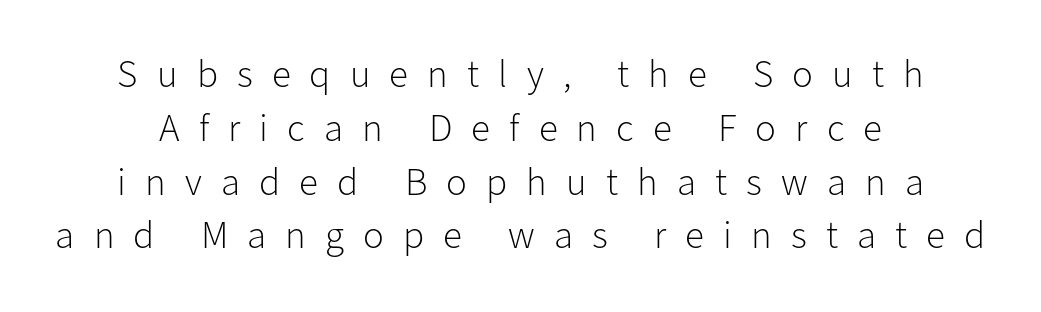
The image shows 39 px light sans-serif type, upright; set normal line spacing (1.38x), unusually wide letter spacing (+0.49 em), not underlined; low stroke contrast and a medium x-height.
